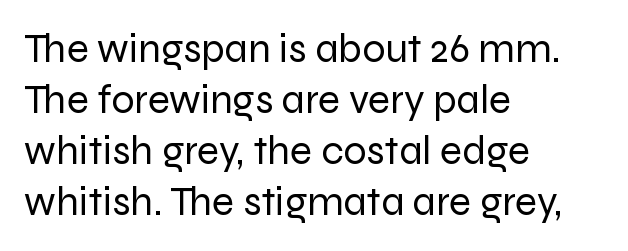
{"serif": "no", "italic": "no", "bold": "no", "weight": "regular", "width": "normal", "stroke_contrast": "low", "x_height": "medium", "monospaced": "no", "underline": "no", "align": "left", "line_spacing_ratio": 1.24, "letter_spacing": "normal", "letter_spacing_em": 0.0, "glyph_px": 41}
